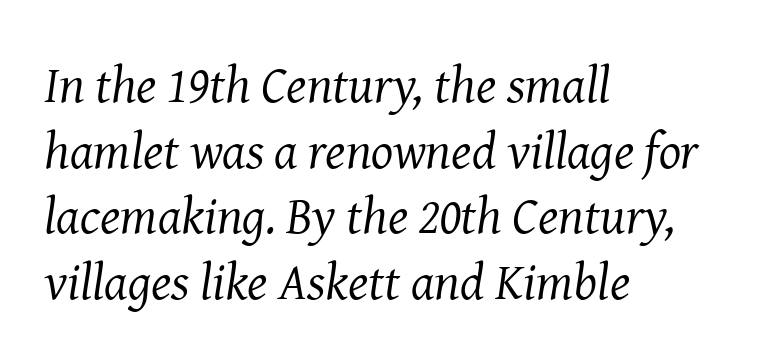
Q: Is the text bold? A: No.
Q: Is the text italic (slanted)? A: Yes, it leans right by about 8 degrees.
Q: Is the typeface a serif or a sans-serif typeface? A: Serif.
Q: Is the text underlined? A: No.
Q: How is the paragraph aligned? A: Left-aligned.
Q: Is the spacing between letters normal or unusually wide? A: Normal.
Q: Is the spacing between lines tight, normal or loose? A: Normal.
Q: Width (condensed, normal, or wide)? A: Normal.
Q: Stroke contrast? A: Medium.
Q: x-height? A: Medium.
Q: Monospaced? A: No.
